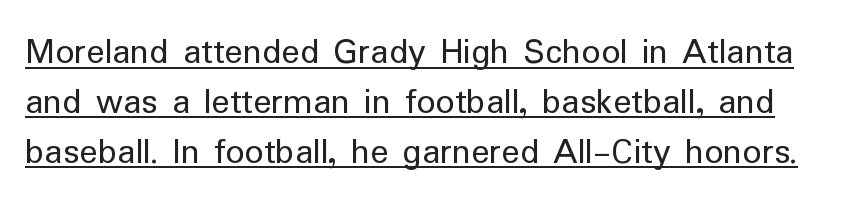
The image shows 38 px regular-weight sans-serif type, upright; set normal line spacing (1.31x), normal letter spacing, underlined; low stroke contrast and a medium x-height.
